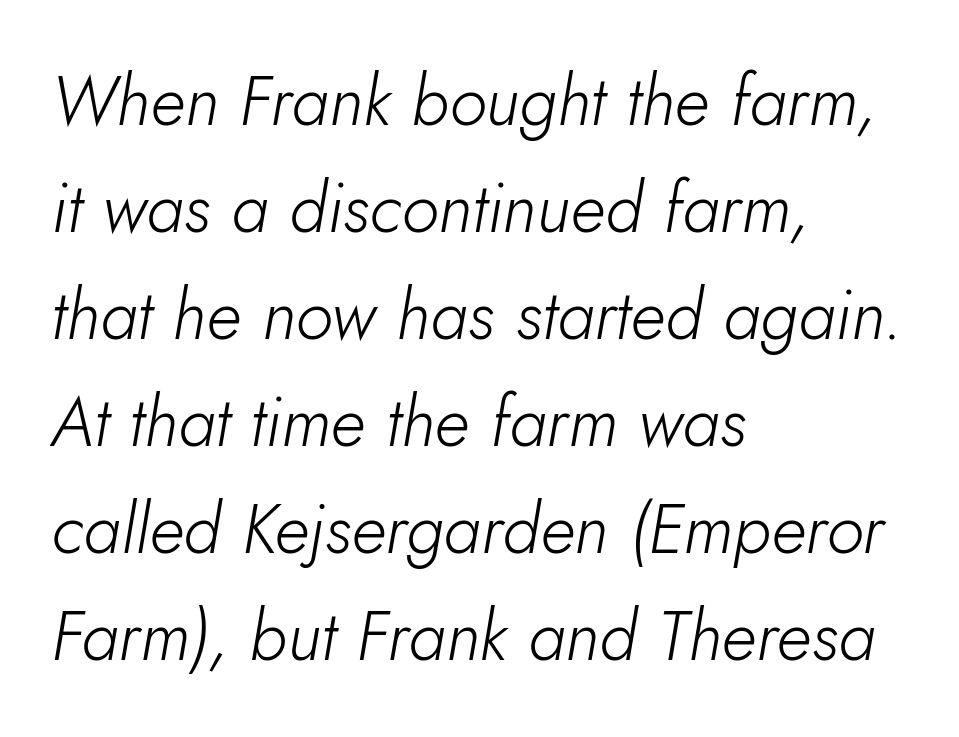
Q: Is the text bold? A: No.
Q: Is the text italic (slanted)? A: Yes, it leans right by about 5 degrees.
Q: Is the text underlined? A: No.
Q: How is the paragraph aligned? A: Left-aligned.
Q: Is the spacing between letters normal or unusually wide? A: Normal.
Q: Is the spacing between lines tight, normal or loose? A: Normal.
Q: Width (condensed, normal, or wide)? A: Normal.
Q: Stroke contrast? A: Low.
Q: x-height? A: Small.
Q: Monospaced? A: No.
